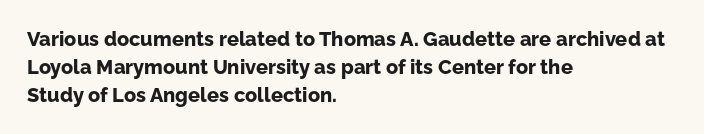
Its strokes are broad and dark, the hallmark of bold type. Plain, unruled lines of type. The paragraph shown leans on its left margin. Reading down the column, the eye jumps a familiar distance to each next line. Vertical strokes here are truly vertical.
